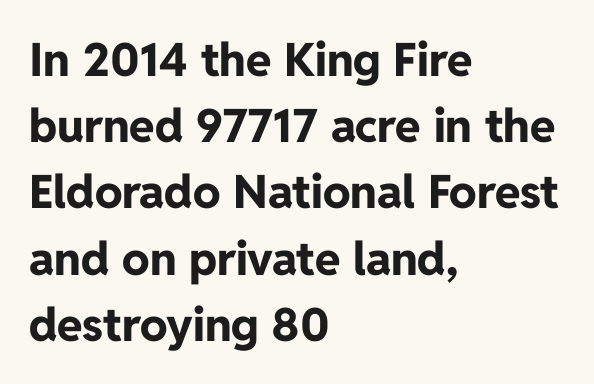
{"serif": "no", "italic": "no", "bold": "yes", "weight": "bold", "width": "normal", "stroke_contrast": "low", "x_height": "medium", "monospaced": "no", "underline": "no", "align": "left", "line_spacing": "normal", "line_spacing_ratio": 1.44, "letter_spacing": "normal", "letter_spacing_em": 0.0, "glyph_px": 46}
